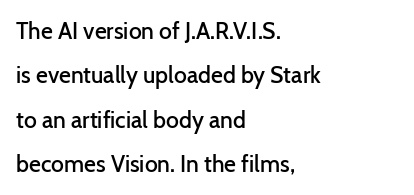
Q: Is the text bold? A: Semi-bold.
Q: Is the text italic (slanted)? A: No, it is upright.
Q: Is the text underlined? A: No.
Q: How is the paragraph aligned? A: Left-aligned.
Q: Is the spacing between letters normal or unusually wide? A: Normal.
Q: Is the spacing between lines tight, normal or loose? A: Loose.
